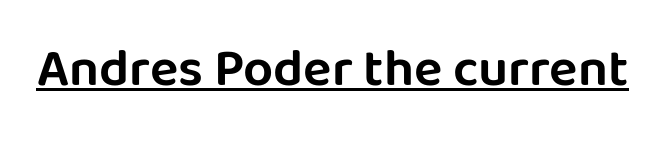
Q: Is the text italic (slanted)? A: No, it is upright.
Q: Is the typeface a serif or a sans-serif typeface? A: Sans-serif.
Q: Is the text underlined? A: Yes.
Q: Is the spacing between letters normal or unusually wide? A: Normal.
Q: Width (condensed, normal, or wide)? A: Normal.
Q: Stroke contrast? A: Low.
Q: x-height? A: Large.
Q: Monospaced? A: No.
